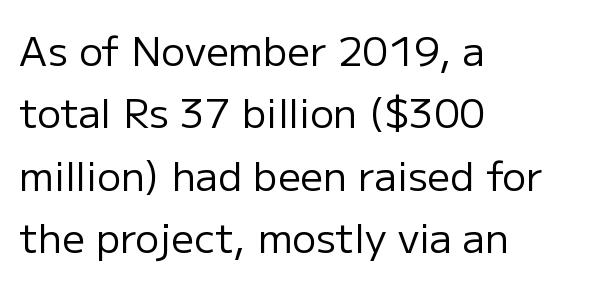
The letters advance in unequal steps, a hallmark of proportional type. A light-to-regular cut is what we see here. Alignment: flush left. Successive baselines arrive at the customary interval. The words here are not underlined. Every character sits straight up, as roman type does.
